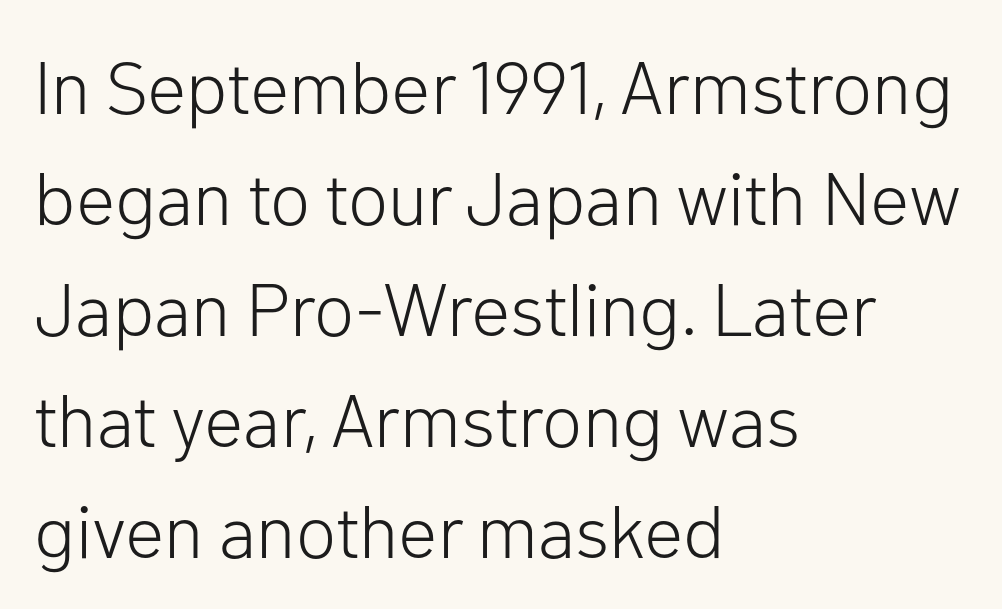
Q: Is the text bold? A: No.
Q: Is the text italic (slanted)? A: No, it is upright.
Q: Is the typeface a serif or a sans-serif typeface? A: Sans-serif.
Q: Is the text underlined? A: No.
Q: How is the paragraph aligned? A: Left-aligned.
Q: Is the spacing between letters normal or unusually wide? A: Normal.
Q: Is the spacing between lines tight, normal or loose? A: Normal.
Q: Width (condensed, normal, or wide)? A: Normal.
Q: Stroke contrast? A: Low.
Q: x-height? A: Medium.
Q: Monospaced? A: No.
